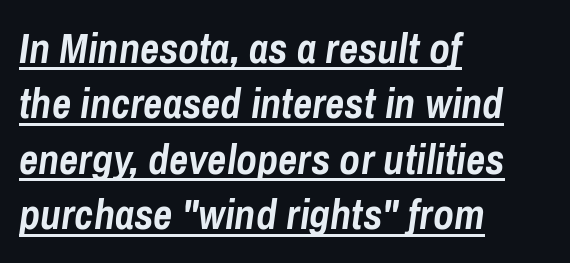
There is no visible air inserted between adjacent glyphs. The setting favours the left margin, as ordinary paragraphs usually do. The vertical gap from one line to the next is medium. The glyphs are accompanied by a horizontal stroke just below them. Typesetter's note: full bold, strokes at maximum text heaviness.
